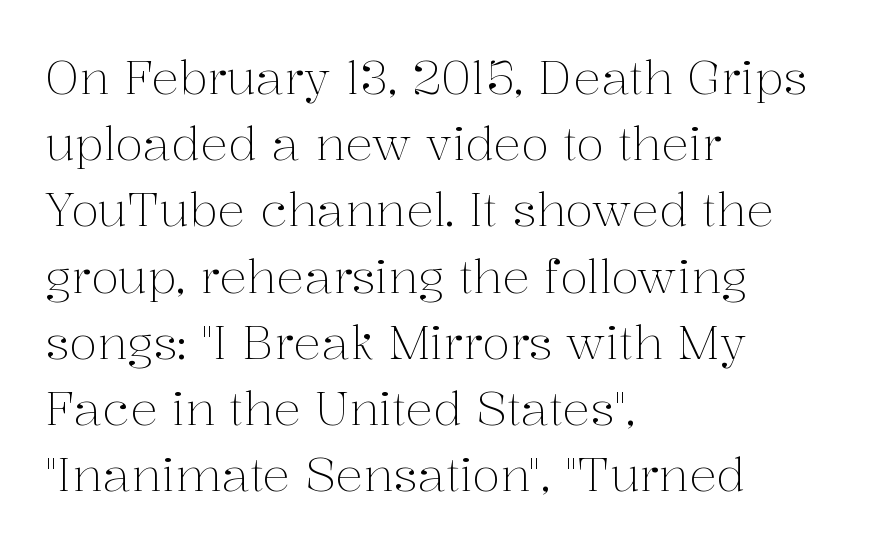
Q: Is the text bold? A: No.
Q: Is the text italic (slanted)? A: No, it is upright.
Q: Is the typeface a serif or a sans-serif typeface? A: Serif.
Q: Is the text underlined? A: No.
Q: How is the paragraph aligned? A: Left-aligned.
Q: Is the spacing between letters normal or unusually wide? A: Normal.
Q: Is the spacing between lines tight, normal or loose? A: Normal.
Q: Width (condensed, normal, or wide)? A: Normal.
Q: Stroke contrast? A: Medium.
Q: x-height? A: Medium.
Q: Monospaced? A: No.
